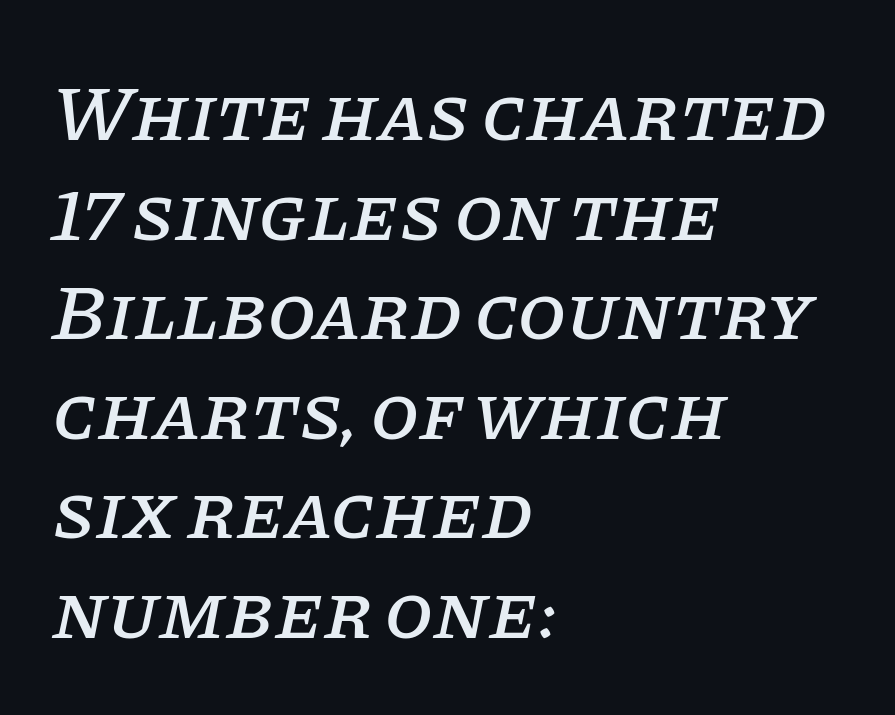
The lettering tilts uniformly, giving the passage an italic look. The rag falls on the right side of this text block. A typesetter would call this proportional, since set widths differ per character. Letterform terminals end in serifs throughout the passage. A typesetter would call this zero additional tracking. Only glyphs here, with clear space below each row.
